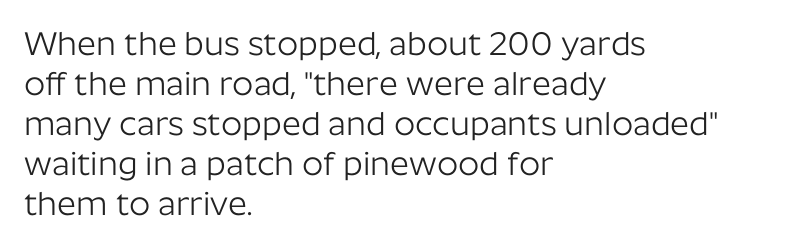
{"serif": "no", "italic": "no", "bold": "no", "weight": "light", "width": "normal", "stroke_contrast": "low", "x_height": "medium", "monospaced": "no", "underline": "no", "align": "left", "line_spacing_ratio": 1.21, "letter_spacing": "normal", "letter_spacing_em": 0.0, "glyph_px": 33}
